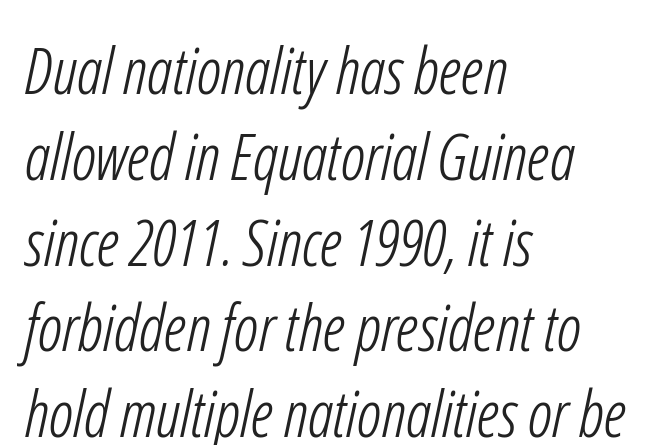
The image shows 64 px light, condensed sans-serif type; set left-aligned, normal line spacing (1.34x), normal letter spacing, not underlined; low stroke contrast and a medium x-height.
